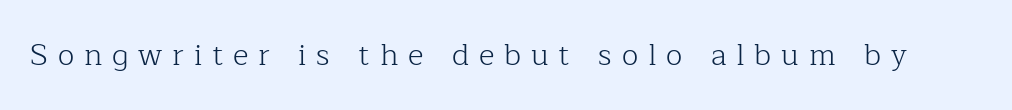
The image shows 30 px light serif type, upright; set unusually wide letter spacing (+0.33 em), not underlined; low stroke contrast and a medium x-height.
